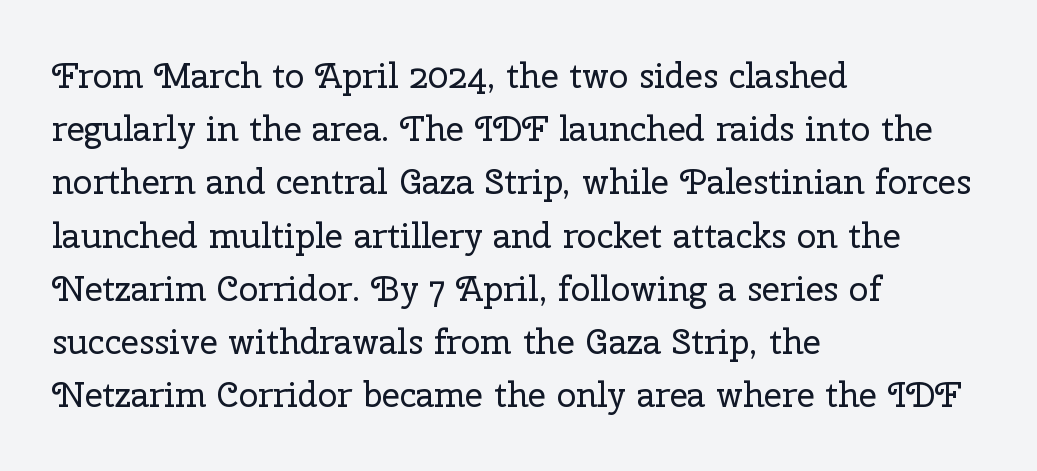
The image shows 35 px regular-weight serif type, upright; set left-aligned, normal line spacing (1.52x), normal letter spacing, not underlined; low stroke contrast and a medium x-height.
